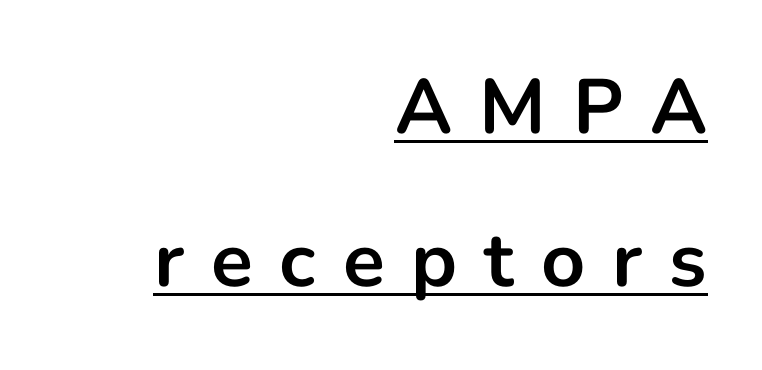
{"serif": "no", "italic": "no", "bold": "yes", "weight": "bold", "width": "normal", "stroke_contrast": "low", "x_height": "medium", "monospaced": "no", "underline": "yes", "align": "right", "line_spacing": "loose", "line_spacing_ratio": 1.99, "letter_spacing": "wide", "letter_spacing_em": 0.35, "glyph_px": 77}
